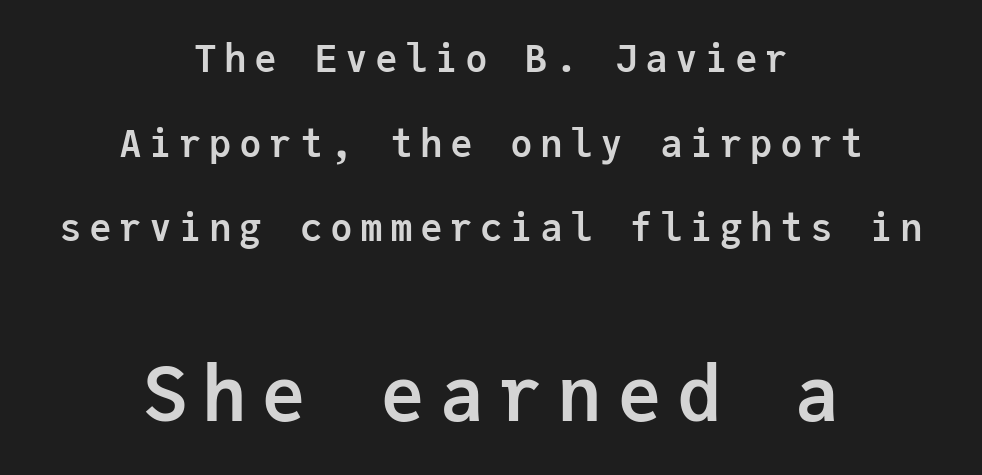
Reading down the block, each line starts at a different indent, mirrored at its end. Check the space under the baseline: it is left empty. It's the straight-up-and-down kind of type. Looks like terminal output: every glyph gets an equal slot.
